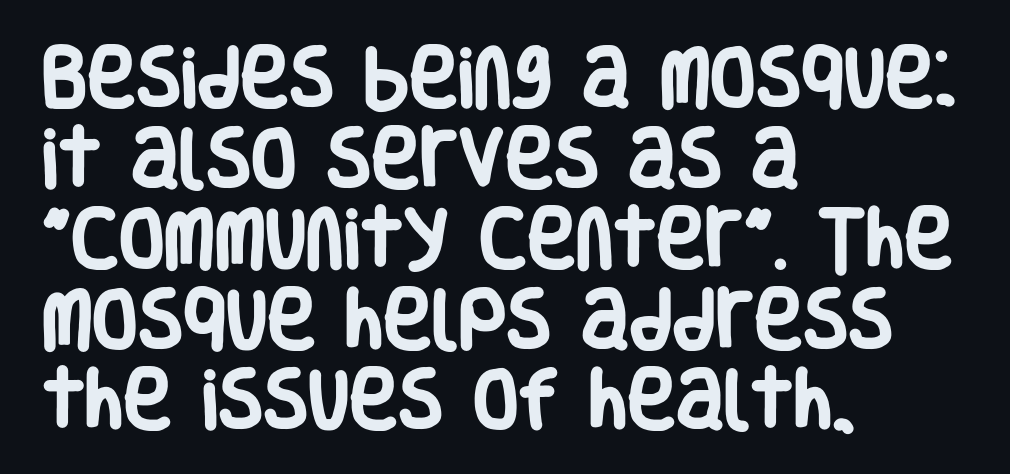
{"serif": "no", "italic": "no", "bold": "yes", "weight": "heavy", "width": "condensed", "stroke_contrast": "low", "x_height": "large", "monospaced": "no", "underline": "no", "align": "left", "line_spacing_ratio": 1.22, "letter_spacing": "normal", "letter_spacing_em": 0.0, "glyph_px": 66}
